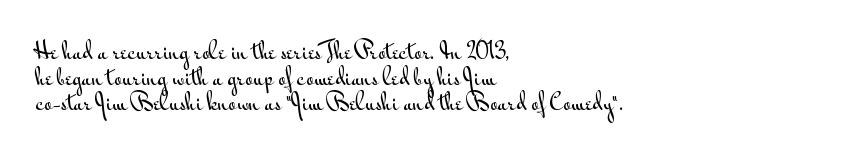
The image shows 21 px text type; set left-aligned, line spacing 1.22x, normal letter spacing, not underlined.
